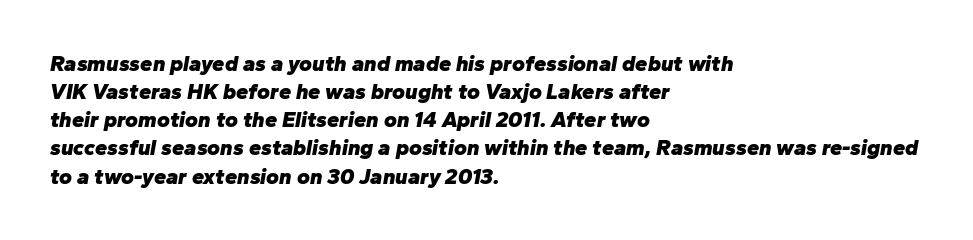
{"italic": "yes", "lean": "right", "slant_degrees": 10, "bold": "yes", "underline": "no", "align": "left", "line_spacing": "normal", "line_spacing_ratio": 1.28, "letter_spacing": "normal", "letter_spacing_em": 0.0, "glyph_px": 22}
